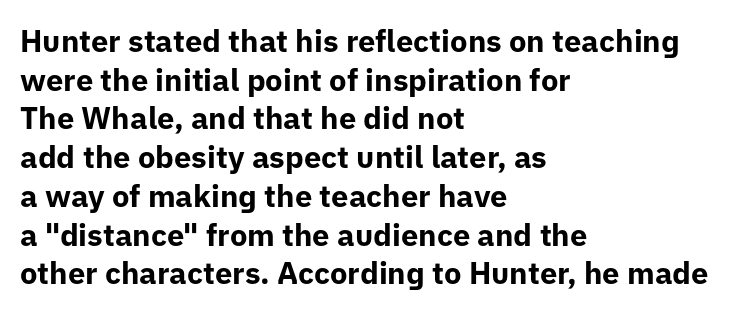
Q: Is the text bold? A: Yes.
Q: Is the text italic (slanted)? A: No, it is upright.
Q: Is the typeface a serif or a sans-serif typeface? A: Sans-serif.
Q: Is the text underlined? A: No.
Q: How is the paragraph aligned? A: Left-aligned.
Q: Is the spacing between letters normal or unusually wide? A: Normal.
Q: Is the spacing between lines tight, normal or loose? A: Normal.
Q: Width (condensed, normal, or wide)? A: Normal.
Q: Stroke contrast? A: Low.
Q: x-height? A: Medium.
Q: Monospaced? A: No.
